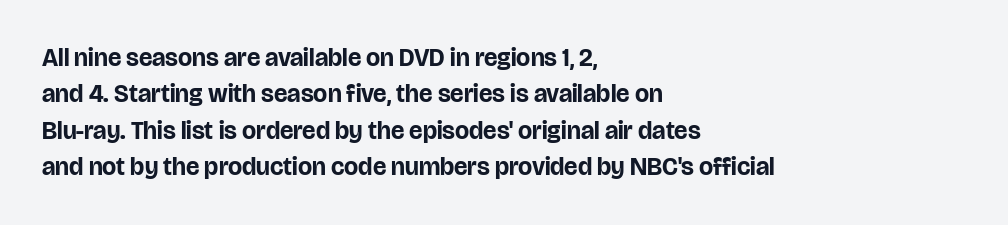
The image shows 25 px bold type, upright; set left-aligned, normal line spacing (1.46x), normal letter spacing, not underlined.
